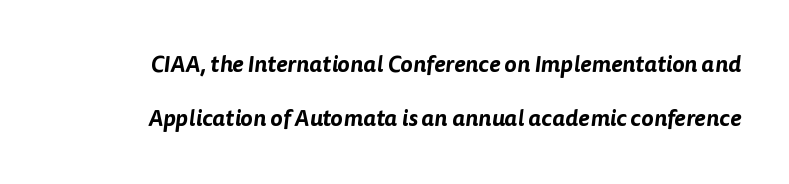
Q: Is the text underlined? A: No.
Q: Is the spacing between letters normal or unusually wide? A: Normal.
Q: Is the spacing between lines tight, normal or loose? A: Loose.
